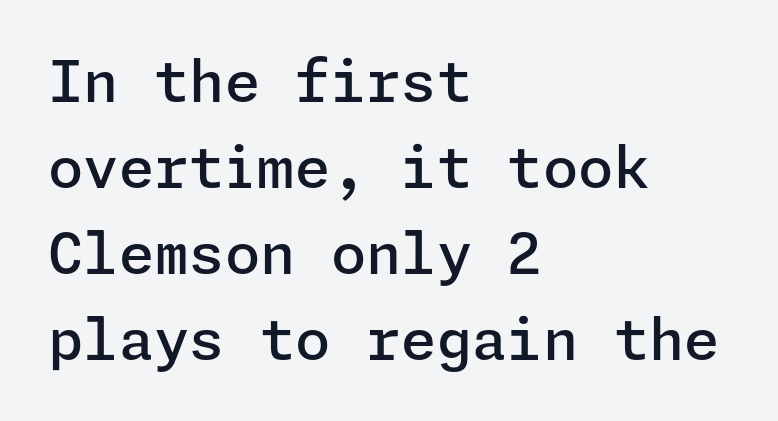
{"serif": "no", "italic": "no", "bold": "semi", "weight": "semibold", "width": "normal", "stroke_contrast": "low", "x_height": "medium", "underline": "no", "align": "left", "line_spacing": "normal", "line_spacing_ratio": 1.51, "letter_spacing": "normal", "letter_spacing_em": 0.0, "glyph_px": 57}
